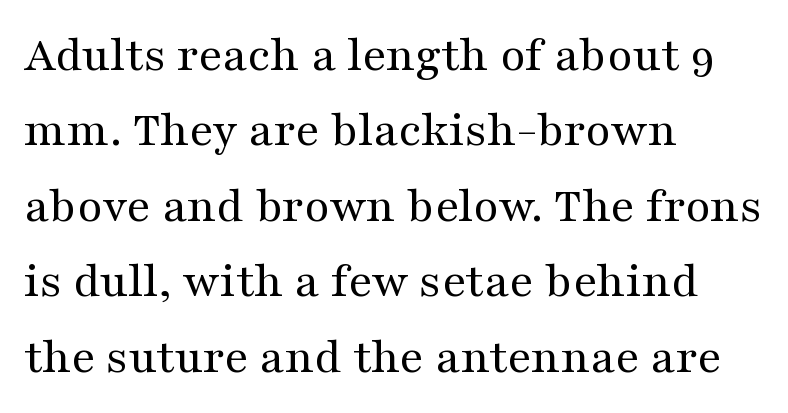
Q: Is the text bold? A: No.
Q: Is the text italic (slanted)? A: No, it is upright.
Q: Is the typeface a serif or a sans-serif typeface? A: Serif.
Q: Is the text underlined? A: No.
Q: How is the paragraph aligned? A: Left-aligned.
Q: Is the spacing between letters normal or unusually wide? A: Normal.
Q: Is the spacing between lines tight, normal or loose? A: Normal.
Q: Width (condensed, normal, or wide)? A: Wide.
Q: Stroke contrast? A: Medium.
Q: x-height? A: Medium.
Q: Monospaced? A: No.
